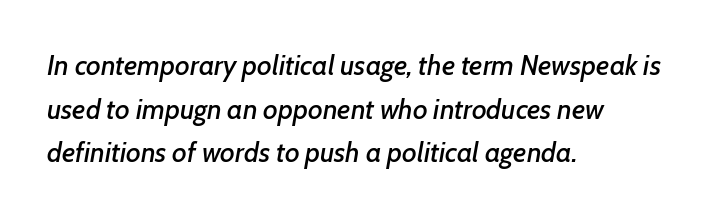
The image shows 28 px text type, italic (leaning right); set left-aligned, normal line spacing (1.56x), normal letter spacing, not underlined; low stroke contrast and a medium x-height.
